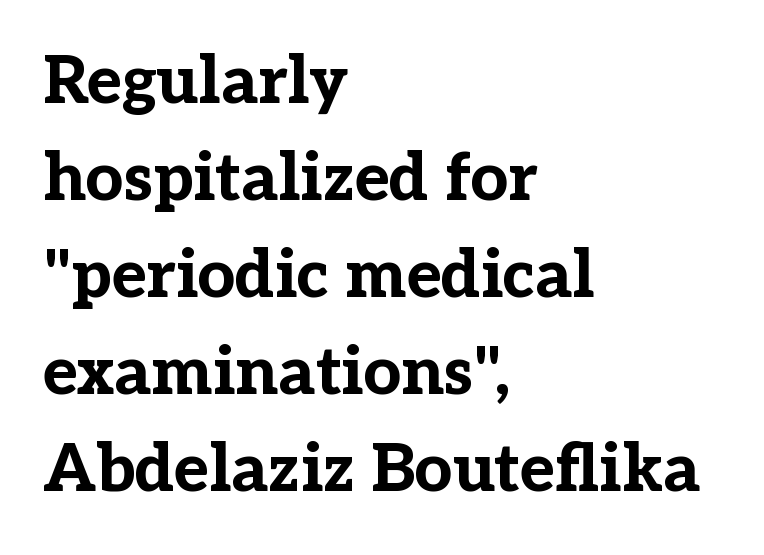
{"serif": "yes", "italic": "no", "bold": "yes", "weight": "bold", "width": "normal", "stroke_contrast": "low", "x_height": "medium", "monospaced": "no", "underline": "no", "align": "left", "line_spacing": "normal", "line_spacing_ratio": 1.47, "letter_spacing": "normal", "letter_spacing_em": 0.0, "glyph_px": 66}
